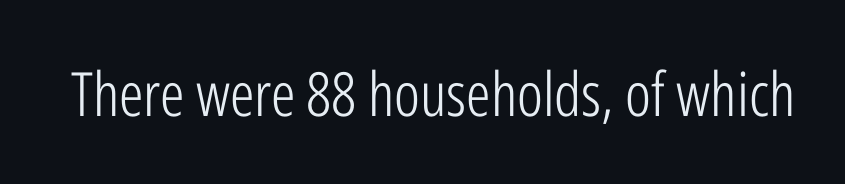
Q: Is the text bold? A: No.
Q: Is the text italic (slanted)? A: No, it is upright.
Q: Is the typeface a serif or a sans-serif typeface? A: Sans-serif.
Q: Is the text underlined? A: No.
Q: Is the spacing between letters normal or unusually wide? A: Normal.
Q: Width (condensed, normal, or wide)? A: Condensed.
Q: Stroke contrast? A: Low.
Q: x-height? A: Medium.
Q: Monospaced? A: No.
